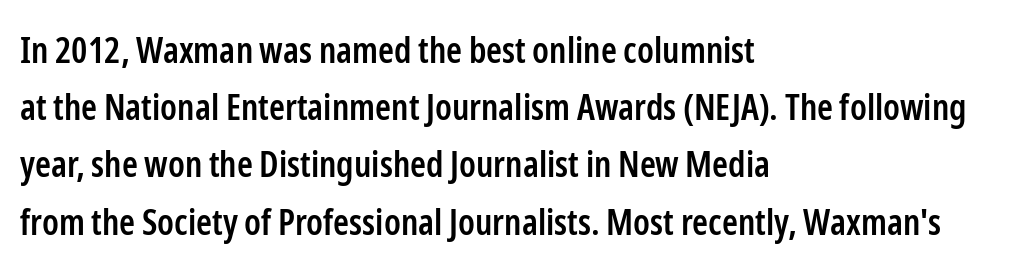
Q: Is the text bold? A: Semi-bold.
Q: Is the text italic (slanted)? A: No, it is upright.
Q: Is the typeface a serif or a sans-serif typeface? A: Sans-serif.
Q: Is the text underlined? A: No.
Q: How is the paragraph aligned? A: Left-aligned.
Q: Is the spacing between letters normal or unusually wide? A: Normal.
Q: Is the spacing between lines tight, normal or loose? A: Normal.
Q: Width (condensed, normal, or wide)? A: Condensed.
Q: Stroke contrast? A: Low.
Q: x-height? A: Medium.
Q: Monospaced? A: No.
